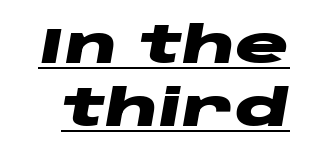
The image shows 50 px heavy, wide type, italic (leaning right); set normal line spacing (1.27x), normal letter spacing, underlined; low stroke contrast and a large x-height.
